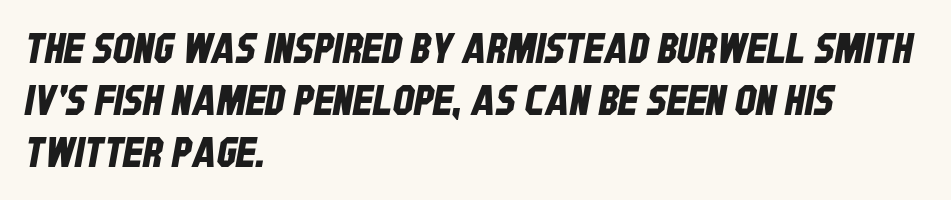
The image shows 42 px condensed sans-serif type; set left-aligned, line spacing 1.24x, normal letter spacing, not underlined; low stroke contrast and a large x-height.
